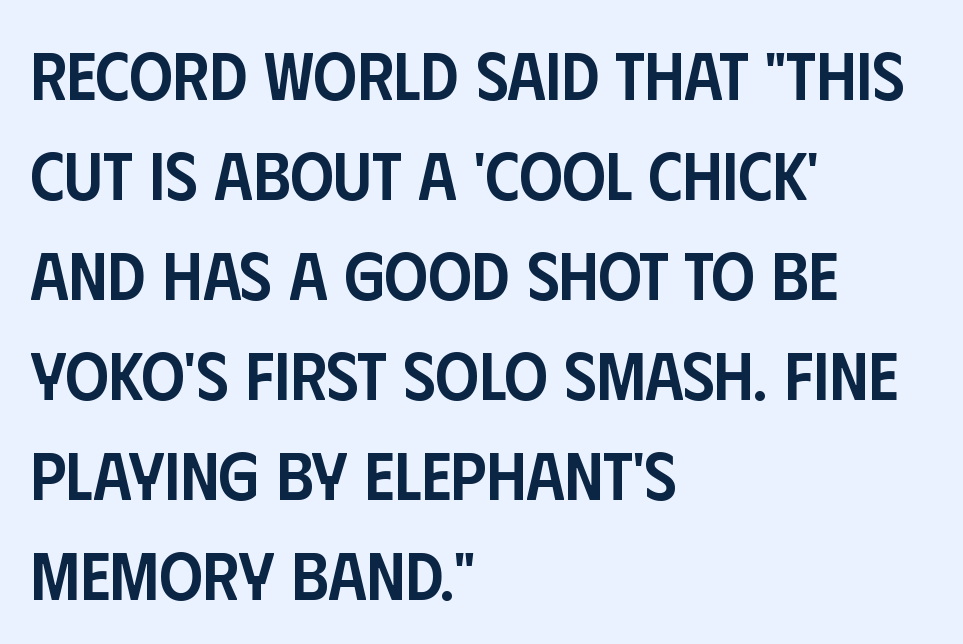
{"serif": "no", "italic": "no", "bold": "semi", "weight": "semibold", "width": "condensed", "stroke_contrast": "low", "x_height": "large", "monospaced": "no", "underline": "no", "align": "left", "line_spacing": "normal", "line_spacing_ratio": 1.47, "letter_spacing": "normal", "letter_spacing_em": 0.0, "glyph_px": 68}
